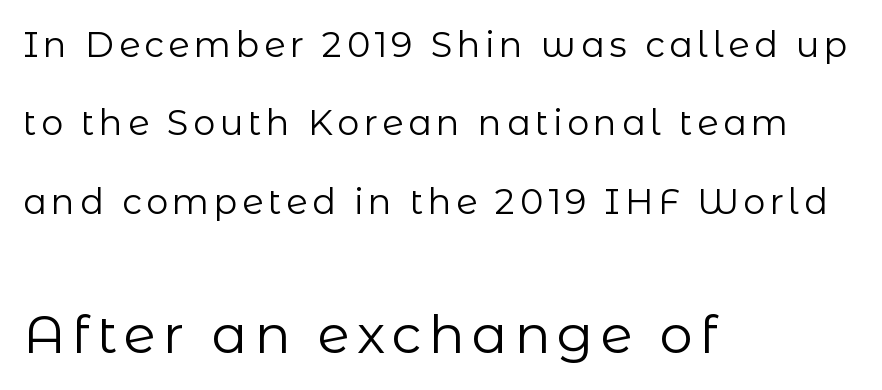
Q: Is the text bold? A: No.
Q: Is the text italic (slanted)? A: No, it is upright.
Q: Is the typeface a serif or a sans-serif typeface? A: Sans-serif.
Q: Is the text underlined? A: No.
Q: How is the paragraph aligned? A: Left-aligned.
Q: Is the spacing between lines tight, normal or loose? A: Loose.
Q: Which block of text is set in a larger size, the first (top) or the second (bottom)? A: The second (bottom) one.
Q: Width (condensed, normal, or wide)? A: Normal.
Q: Stroke contrast? A: Low.
Q: x-height? A: Medium.
Q: Monospaced? A: No.
